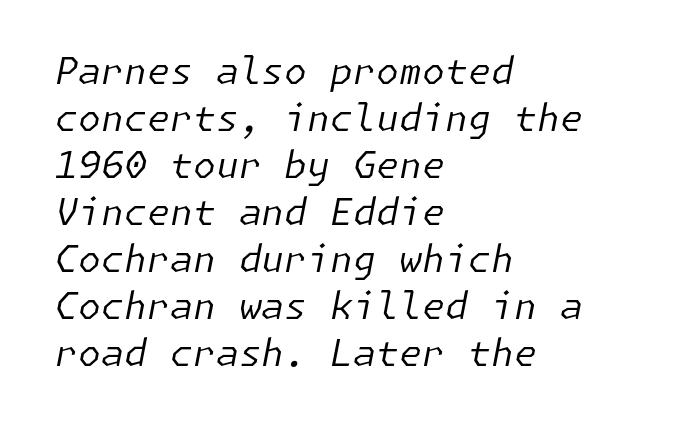
{"italic": "yes", "lean": "right", "slant_degrees": 11, "bold": "no", "weight": "regular", "width": "normal", "stroke_contrast": "low", "x_height": "medium", "underline": "no", "align": "left", "line_spacing": "normal", "line_spacing_ratio": 1.27, "letter_spacing": "normal", "letter_spacing_em": 0.0, "glyph_px": 37}
